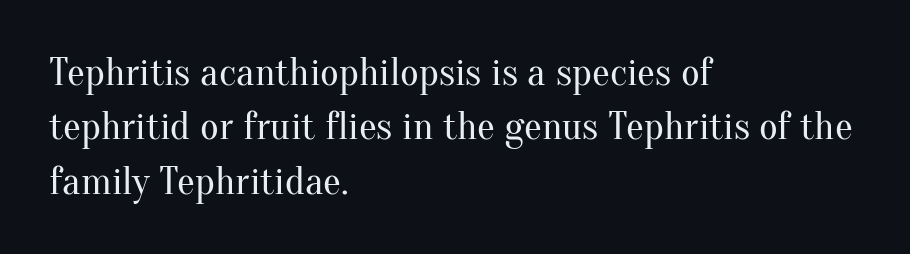
Q: Is the text bold? A: No.
Q: Is the text italic (slanted)? A: No, it is upright.
Q: Is the typeface a serif or a sans-serif typeface? A: Serif.
Q: Is the text underlined? A: No.
Q: How is the paragraph aligned? A: Left-aligned.
Q: Is the spacing between letters normal or unusually wide? A: Normal.
Q: Is the spacing between lines tight, normal or loose? A: Normal.
Q: Width (condensed, normal, or wide)? A: Normal.
Q: Stroke contrast? A: Medium.
Q: x-height? A: Small.
Q: Monospaced? A: No.
